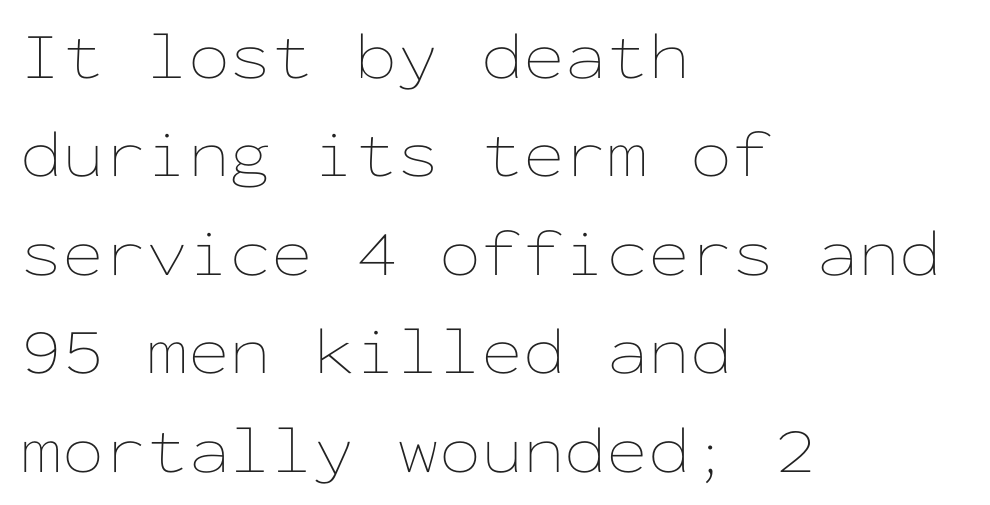
The image shows 67 px thin, wide type, upright, monospaced; set left-aligned, normal line spacing (1.47x), normal letter spacing, not underlined; low stroke contrast and a medium x-height.
